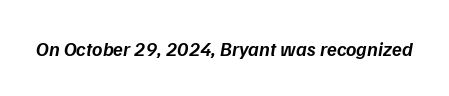
The image shows 20 px text type, italic (leaning right); set normal letter spacing, not underlined.
